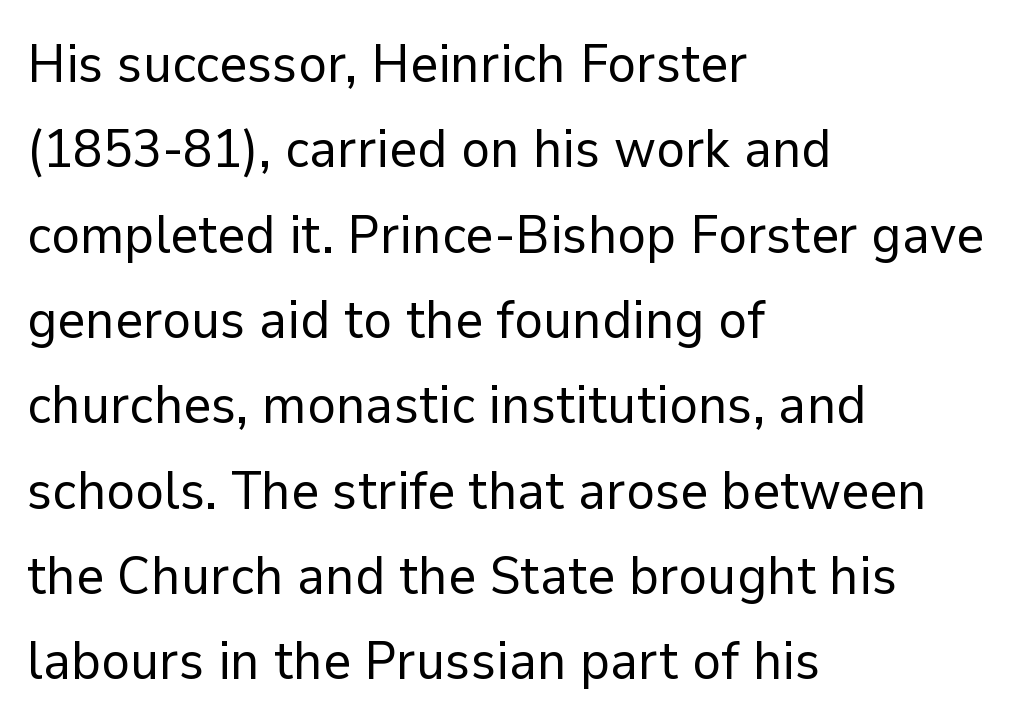
Q: Is the text bold? A: No.
Q: Is the text italic (slanted)? A: No, it is upright.
Q: Is the typeface a serif or a sans-serif typeface? A: Sans-serif.
Q: Is the text underlined? A: No.
Q: How is the paragraph aligned? A: Left-aligned.
Q: Is the spacing between letters normal or unusually wide? A: Normal.
Q: Is the spacing between lines tight, normal or loose? A: Normal.
Q: Width (condensed, normal, or wide)? A: Normal.
Q: Stroke contrast? A: Low.
Q: x-height? A: Medium.
Q: Monospaced? A: No.
